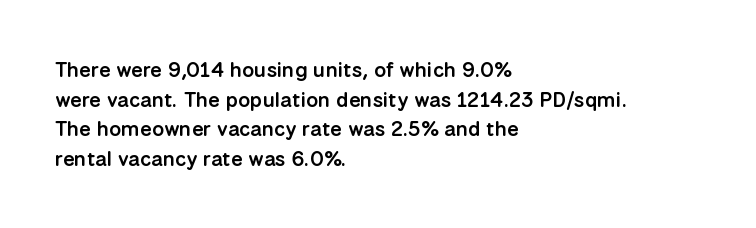
Q: Is the text bold? A: Semi-bold.
Q: Is the text italic (slanted)? A: No, it is upright.
Q: Is the text underlined? A: No.
Q: How is the paragraph aligned? A: Left-aligned.
Q: Is the spacing between letters normal or unusually wide? A: Normal.
Q: Is the spacing between lines tight, normal or loose? A: Normal.
